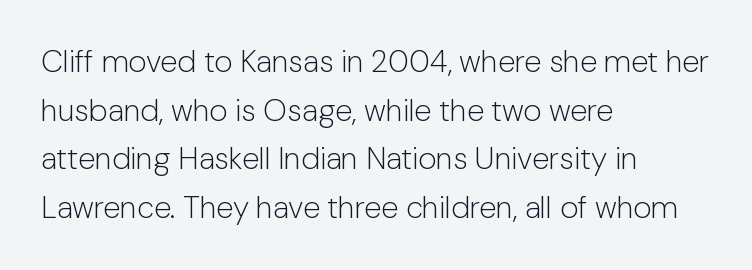
{"serif": "no", "italic": "no", "bold": "no", "weight": "light", "width": "normal", "stroke_contrast": "low", "x_height": "medium", "monospaced": "no", "underline": "no", "align": "left", "line_spacing": "normal", "line_spacing_ratio": 1.57, "letter_spacing": "normal", "letter_spacing_em": 0.0, "glyph_px": 31}
